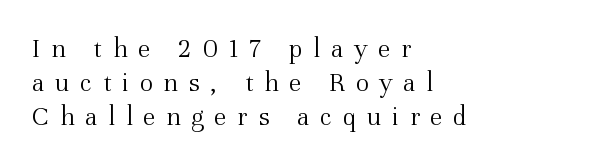
Q: Is the text bold? A: No.
Q: Is the text italic (slanted)? A: No, it is upright.
Q: Is the typeface a serif or a sans-serif typeface? A: Serif.
Q: Is the text underlined? A: No.
Q: How is the paragraph aligned? A: Left-aligned.
Q: Is the spacing between letters normal or unusually wide? A: Unusually wide.
Q: Width (condensed, normal, or wide)? A: Normal.
Q: Stroke contrast? A: Medium.
Q: x-height? A: Medium.
Q: Monospaced? A: No.
